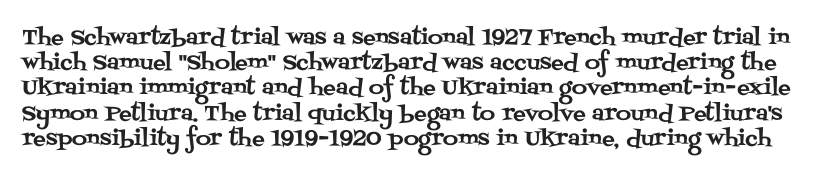
The image shows 21 px text type, upright; set line spacing 1.2x, normal letter spacing, not underlined.
